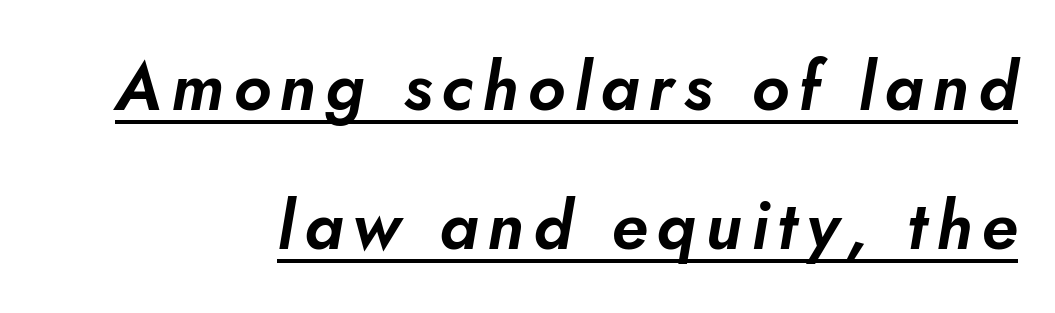
Q: Is the text italic (slanted)? A: Yes, it leans right by about 10 degrees.
Q: Is the text underlined? A: Yes.
Q: How is the paragraph aligned? A: Right-aligned.
Q: Is the spacing between lines tight, normal or loose? A: Loose.
Q: Width (condensed, normal, or wide)? A: Normal.
Q: Stroke contrast? A: Low.
Q: x-height? A: Small.
Q: Monospaced? A: No.
